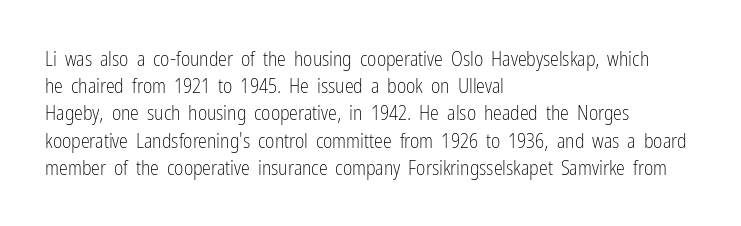
The text block is weighted toward the left margin, trailing off unevenly rightward. Summary of vertical rhythm: regular, with standard interline spacing. Spacing between characters is what you'd get straight out of the box. The letterforms sit at book weight or below.
